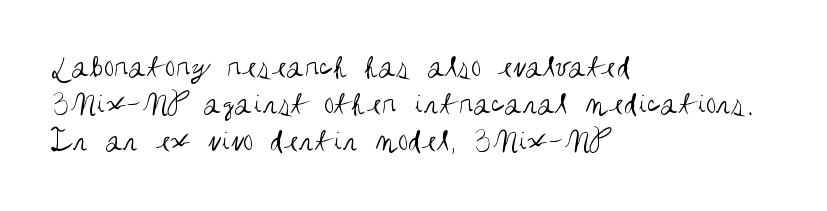
Each stroke keeps to a modest, everyday thickness or less. A clean baseline with only descenders dipping below it. Default kerning and tracking; the words read as compact shapes. Alignment: flush left. How would I describe the line gaps? Narrow and economical.
